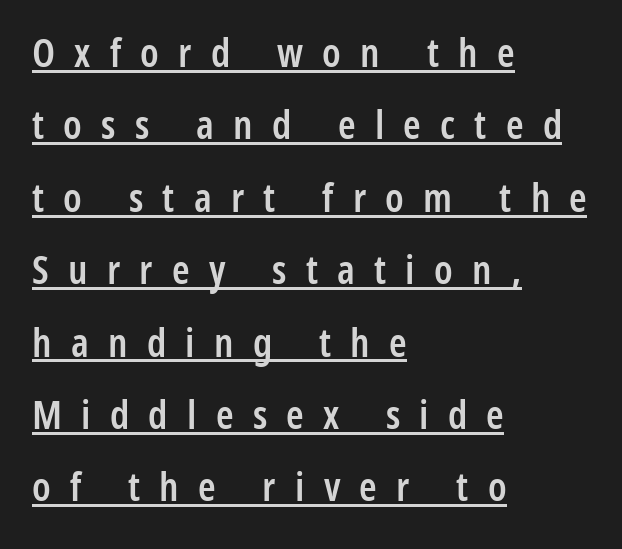
{"serif": "no", "italic": "no", "bold": "semi", "weight": "semibold", "width": "condensed", "stroke_contrast": "low", "x_height": "medium", "monospaced": "no", "underline": "yes", "align": "left", "line_spacing_ratio": 1.81, "letter_spacing": "wide", "letter_spacing_em": 0.48, "glyph_px": 40}
